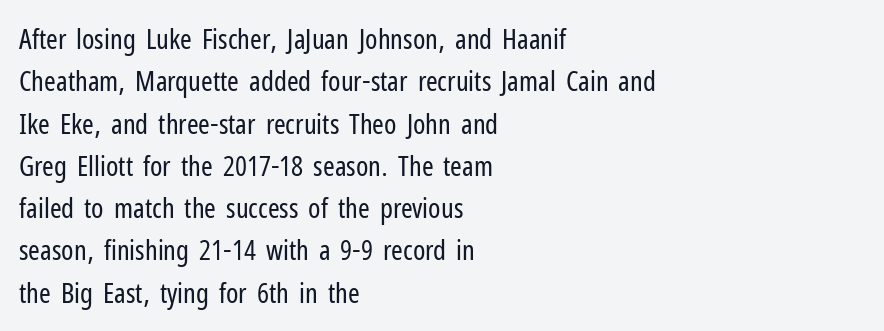
Q: Is the text bold? A: No.
Q: Is the text italic (slanted)? A: No, it is upright.
Q: Is the typeface a serif or a sans-serif typeface? A: Sans-serif.
Q: Is the text underlined? A: No.
Q: How is the paragraph aligned? A: Left-aligned.
Q: Is the spacing between letters normal or unusually wide? A: Normal.
Q: Is the spacing between lines tight, normal or loose? A: Normal.
Q: Width (condensed, normal, or wide)? A: Condensed.
Q: Stroke contrast? A: Low.
Q: x-height? A: Medium.
Q: Monospaced? A: No.
